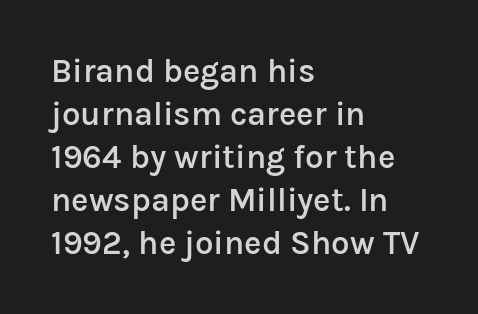
The image shows 33 px semibold sans-serif type, upright; set left-aligned, normal line spacing (1.3x), normal letter spacing, not underlined; low stroke contrast and a medium x-height.
